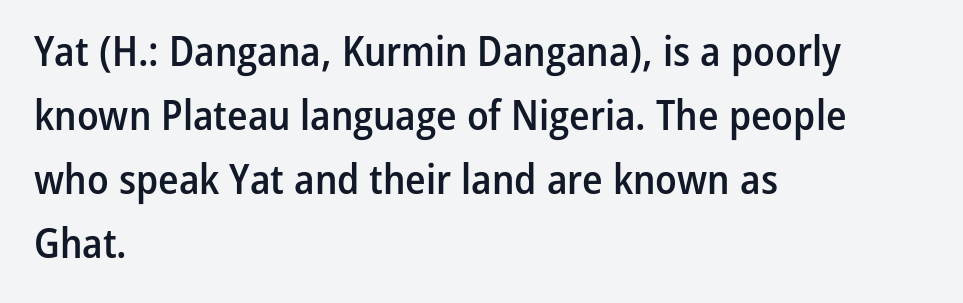
The image shows 42 px semibold, condensed sans-serif type, upright; set left-aligned, normal line spacing (1.52x), normal letter spacing, not underlined; low stroke contrast and a medium x-height.
